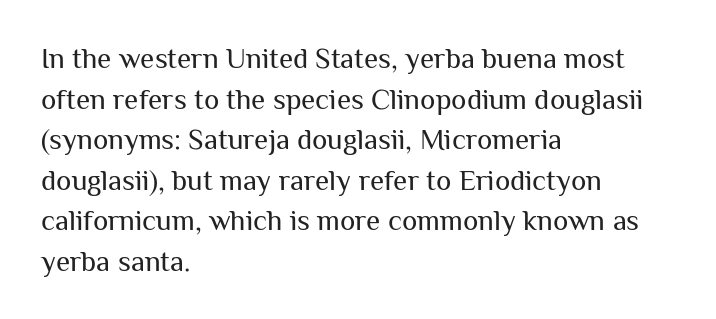
Q: Is the text bold? A: No.
Q: Is the text italic (slanted)? A: No, it is upright.
Q: Is the typeface a serif or a sans-serif typeface? A: Sans-serif.
Q: Is the text underlined? A: No.
Q: How is the paragraph aligned? A: Left-aligned.
Q: Is the spacing between letters normal or unusually wide? A: Normal.
Q: Is the spacing between lines tight, normal or loose? A: Normal.
Q: Width (condensed, normal, or wide)? A: Normal.
Q: Stroke contrast? A: Medium.
Q: x-height? A: Medium.
Q: Monospaced? A: No.
